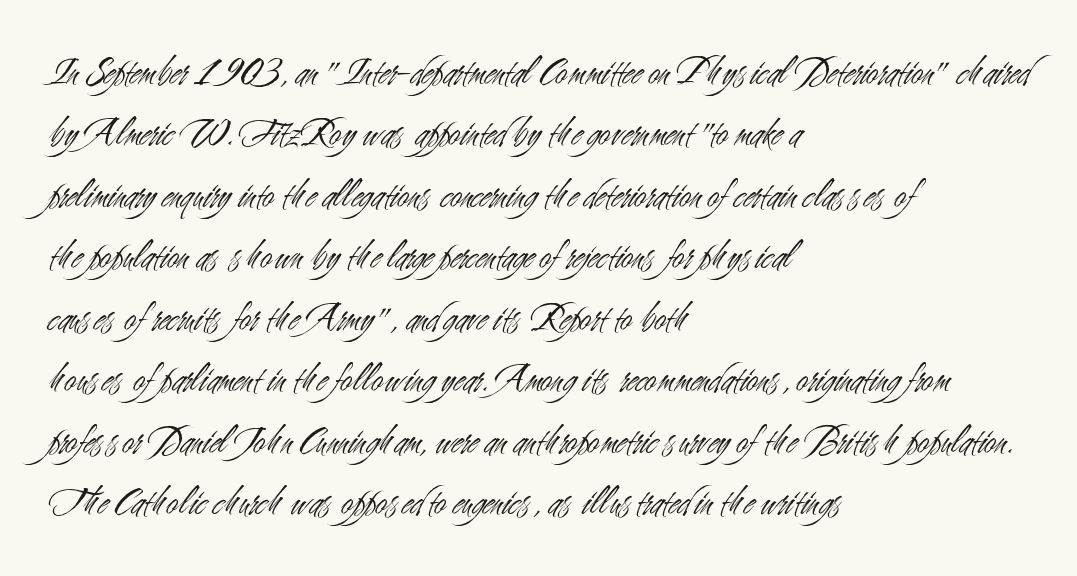
{"serif": "no", "bold": "no", "weight": "light", "width": "condensed", "stroke_contrast": "medium", "x_height": "small", "monospaced": "no", "underline": "no", "align": "left", "line_spacing": "normal", "line_spacing_ratio": 1.5, "letter_spacing": "normal", "letter_spacing_em": 0.0, "glyph_px": 41}
